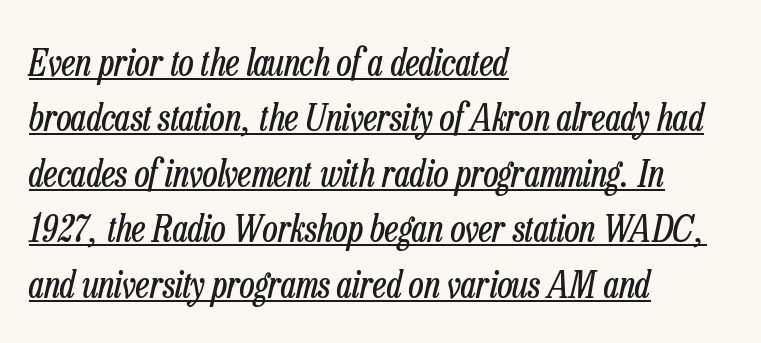
The image shows 37 px regular-weight, condensed type, italic (leaning right); set left-aligned, normal line spacing (1.5x), normal letter spacing, underlined; low stroke contrast and a medium x-height.
